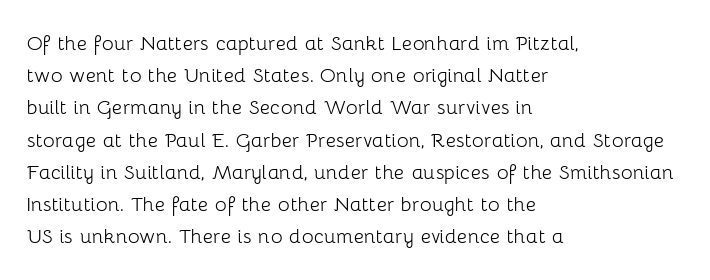
{"italic": "no", "bold": "no", "underline": "no", "align": "left", "line_spacing": "normal", "line_spacing_ratio": 1.29, "letter_spacing": "normal", "letter_spacing_em": 0.0, "glyph_px": 25}
